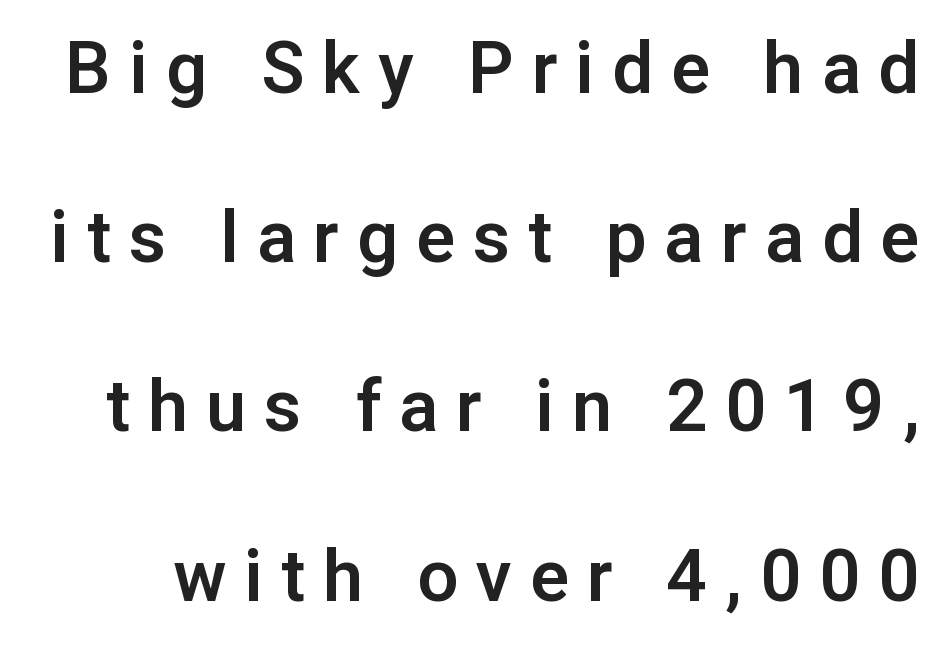
Q: Is the text italic (slanted)? A: No, it is upright.
Q: Is the typeface a serif or a sans-serif typeface? A: Sans-serif.
Q: Is the text underlined? A: No.
Q: Is the spacing between letters normal or unusually wide? A: Unusually wide.
Q: Is the spacing between lines tight, normal or loose? A: Loose.
Q: Width (condensed, normal, or wide)? A: Normal.
Q: Stroke contrast? A: Low.
Q: x-height? A: Medium.
Q: Monospaced? A: No.
